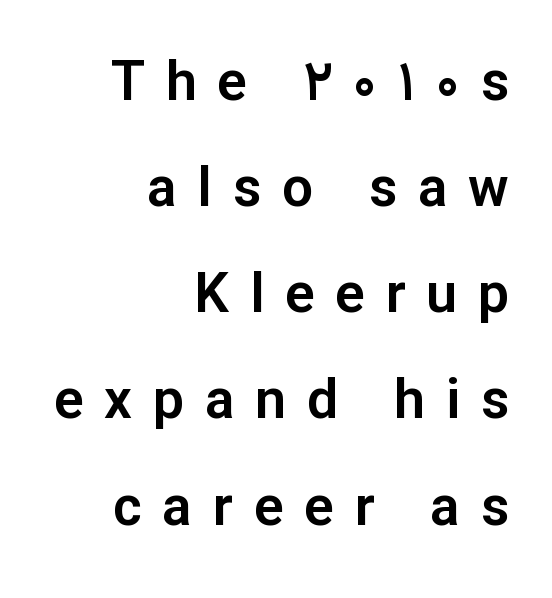
The ragged edge is on the left, which tells us the setting is flush right. Reading down the column, the eye jumps a long way to each next line. A typesetter would call this proportional, since set widths differ per character. The characters display no serif detailing; their extremities are plain. Type without underlining.
